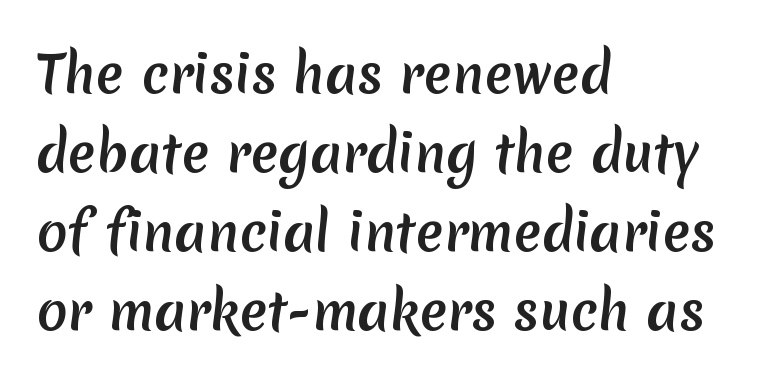
The image shows 51 px sans-serif type; set left-aligned, normal line spacing (1.55x), normal letter spacing, not underlined; medium stroke contrast and a medium x-height.
